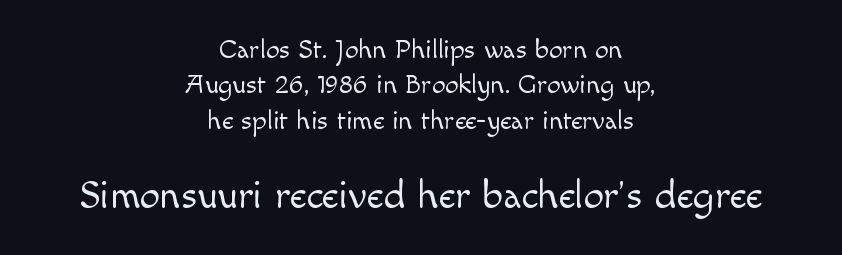
{"serif": "no", "italic": "no", "bold": "no", "weight": "light", "width": "normal", "x_height": "small", "monospaced": "no", "underline": "no", "align": "center", "line_spacing": "normal", "line_spacing_ratio": 1.31, "letter_spacing": "normal", "letter_spacing_em": 0.0, "larger_block": "second", "size_ratio": 1.48, "glyph_px": 40}
